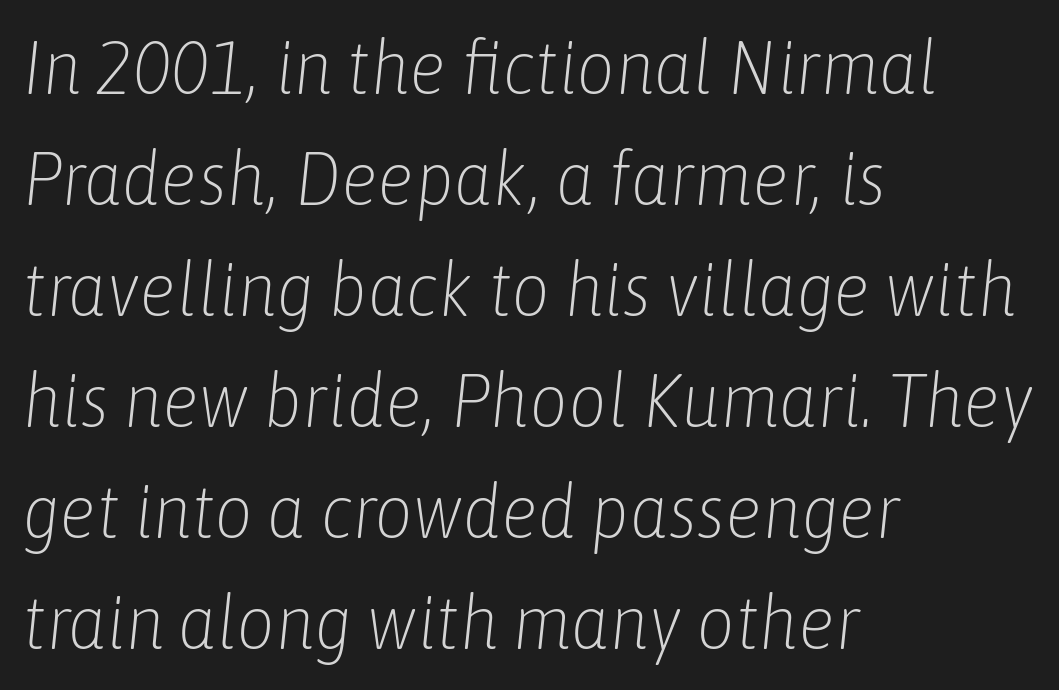
Q: Is the text bold? A: No.
Q: Is the text italic (slanted)? A: Yes, it leans right by about 6 degrees.
Q: Is the text underlined? A: No.
Q: How is the paragraph aligned? A: Left-aligned.
Q: Is the spacing between letters normal or unusually wide? A: Normal.
Q: Is the spacing between lines tight, normal or loose? A: Normal.
Q: Width (condensed, normal, or wide)? A: Condensed.
Q: Stroke contrast? A: Low.
Q: x-height? A: Medium.
Q: Monospaced? A: No.
